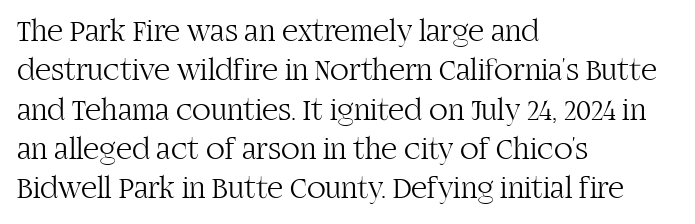
The image shows 31 px light serif type, upright; set left-aligned, normal line spacing (1.27x), normal letter spacing, not underlined; high stroke contrast and a large x-height.
